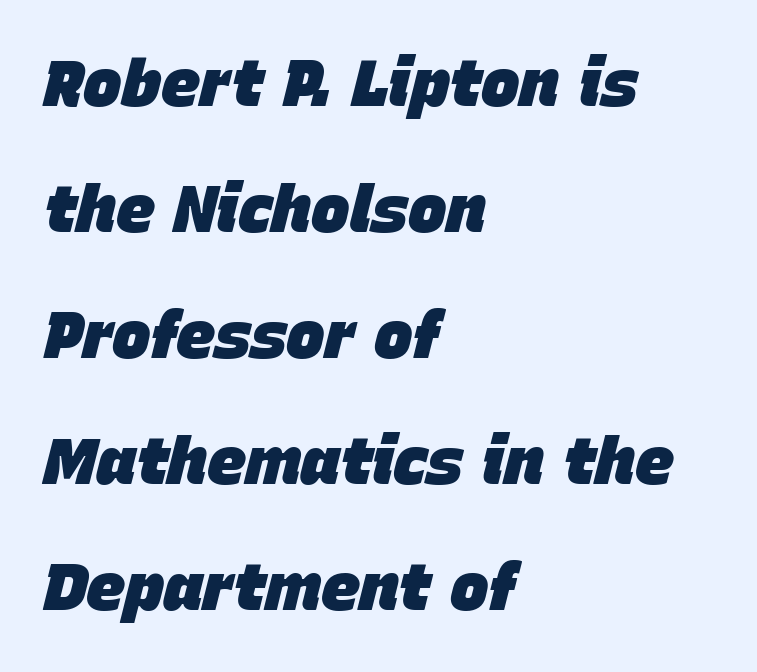
The image shows 65 px heavy type, italic (leaning right); set left-aligned, loose line spacing (1.94x), normal letter spacing, not underlined; low stroke contrast and a large x-height.
